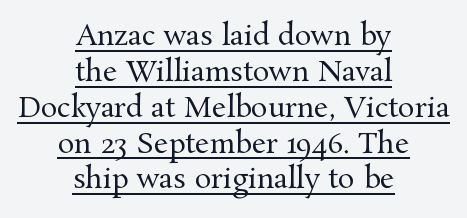
{"serif": "yes", "italic": "no", "bold": "no", "weight": "regular", "width": "normal", "stroke_contrast": "medium", "x_height": "medium", "monospaced": "no", "underline": "yes", "align": "center", "line_spacing": "normal", "line_spacing_ratio": 1.28, "letter_spacing": "normal", "letter_spacing_em": 0.0, "glyph_px": 28}
